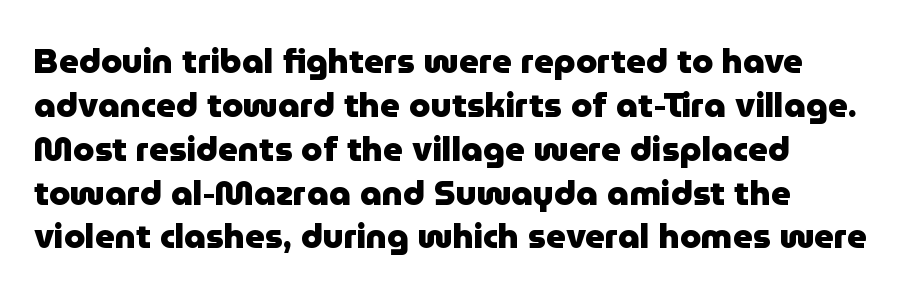
{"serif": "no", "italic": "no", "bold": "yes", "weight": "heavy", "width": "normal", "stroke_contrast": "low", "x_height": "medium", "monospaced": "no", "underline": "no", "align": "left", "line_spacing": "normal", "line_spacing_ratio": 1.29, "letter_spacing": "normal", "letter_spacing_em": 0.0, "glyph_px": 34}
